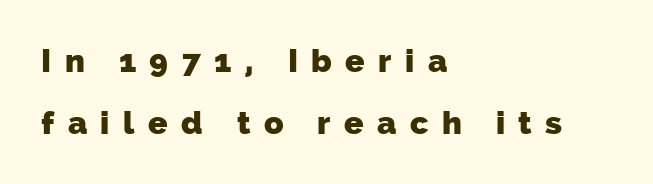
Q: Is the text bold? A: Yes.
Q: Is the typeface a serif or a sans-serif typeface? A: Sans-serif.
Q: Is the text underlined? A: No.
Q: How is the paragraph aligned? A: Left-aligned.
Q: Is the spacing between letters normal or unusually wide? A: Unusually wide.
Q: Is the spacing between lines tight, normal or loose? A: Loose.
Q: Width (condensed, normal, or wide)? A: Normal.
Q: Stroke contrast? A: Low.
Q: x-height? A: Medium.
Q: Monospaced? A: No.
